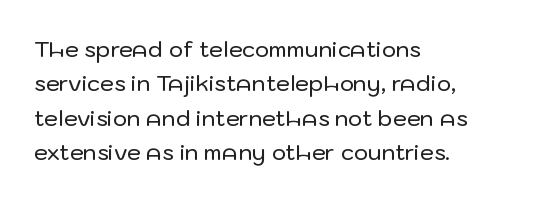
The image shows 22 px text type, upright; set left-aligned, normal line spacing (1.56x), normal letter spacing, not underlined.
